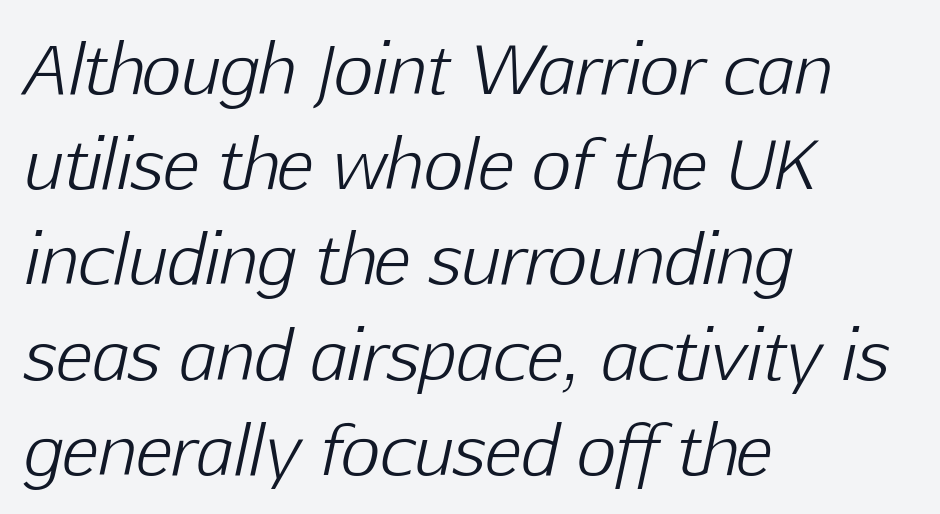
The image shows 68 px light type, italic (leaning right); set left-aligned, normal line spacing (1.4x), normal letter spacing, not underlined; low stroke contrast and a medium x-height.
